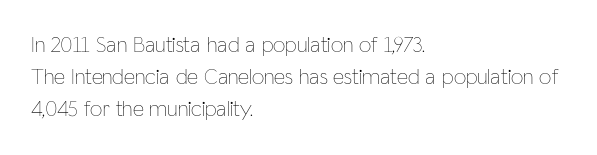
The image shows 22 px text type, upright; set left-aligned, normal line spacing (1.46x), normal letter spacing, not underlined.
